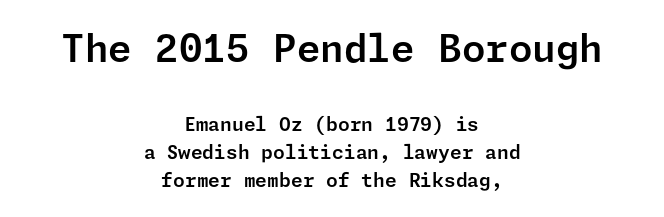
Q: Is the text italic (slanted)? A: No, it is upright.
Q: Is the typeface a serif or a sans-serif typeface? A: Sans-serif.
Q: Is the text underlined? A: No.
Q: How is the paragraph aligned? A: Centered.
Q: Is the spacing between letters normal or unusually wide? A: Normal.
Q: Is the spacing between lines tight, normal or loose? A: Normal.
Q: Which block of text is set in a larger size, the first (top) or the second (bottom)? A: The first (top) one.
Q: Width (condensed, normal, or wide)? A: Normal.
Q: Stroke contrast? A: Low.
Q: x-height? A: Medium.
